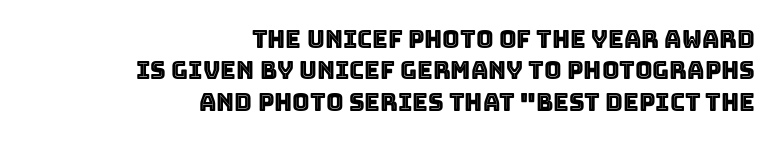
{"italic": "no", "underline": "no", "align": "right", "line_spacing": "normal", "line_spacing_ratio": 1.31, "letter_spacing": "normal", "letter_spacing_em": 0.0, "glyph_px": 24}
